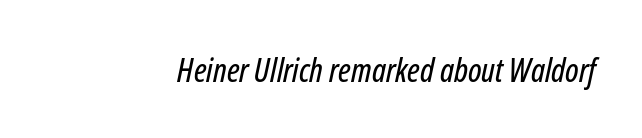
Looks like regular typesetting: each glyph gets only the width it needs. When letters slant like this, we call the style italic. Only glyphs here, with clear space below each row. The horizontal fit of the characters is conventional and even.
